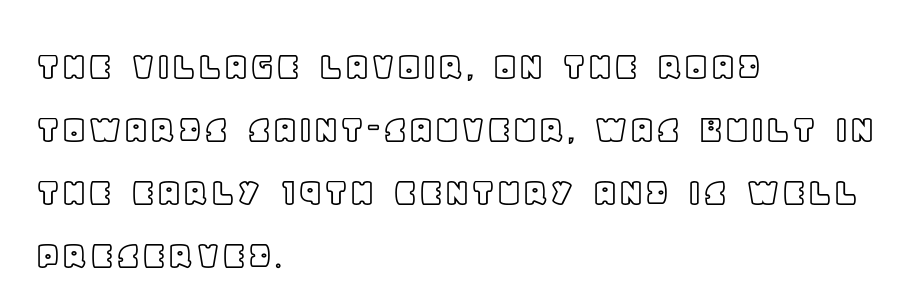
Q: Is the text italic (slanted)? A: No, it is upright.
Q: Is the text underlined? A: No.
Q: How is the paragraph aligned? A: Left-aligned.
Q: Is the spacing between letters normal or unusually wide? A: Normal.
Q: Is the spacing between lines tight, normal or loose? A: Normal.
Q: Width (condensed, normal, or wide)? A: Normal.
Q: x-height? A: Large.
Q: Monospaced? A: No.
